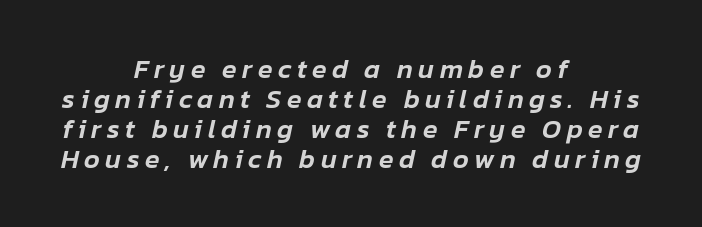
Just letters on the line, the space beneath them empty. There is plenty of visible air inserted between adjacent glyphs. You can tell it's italic because the verticals aren't actually vertical. The block of text is dense from top to bottom, with scant space between rows.
